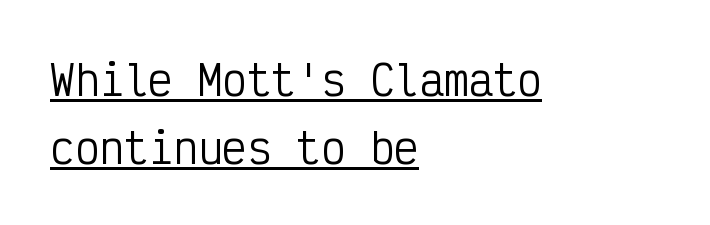
Q: Is the text bold? A: No.
Q: Is the text italic (slanted)? A: No, it is upright.
Q: Is the typeface a serif or a sans-serif typeface? A: Sans-serif.
Q: Is the text underlined? A: Yes.
Q: How is the paragraph aligned? A: Left-aligned.
Q: Is the spacing between letters normal or unusually wide? A: Normal.
Q: Is the spacing between lines tight, normal or loose? A: Normal.
Q: Width (condensed, normal, or wide)? A: Condensed.
Q: Stroke contrast? A: Low.
Q: x-height? A: Medium.
Q: Monospaced? A: Yes.
